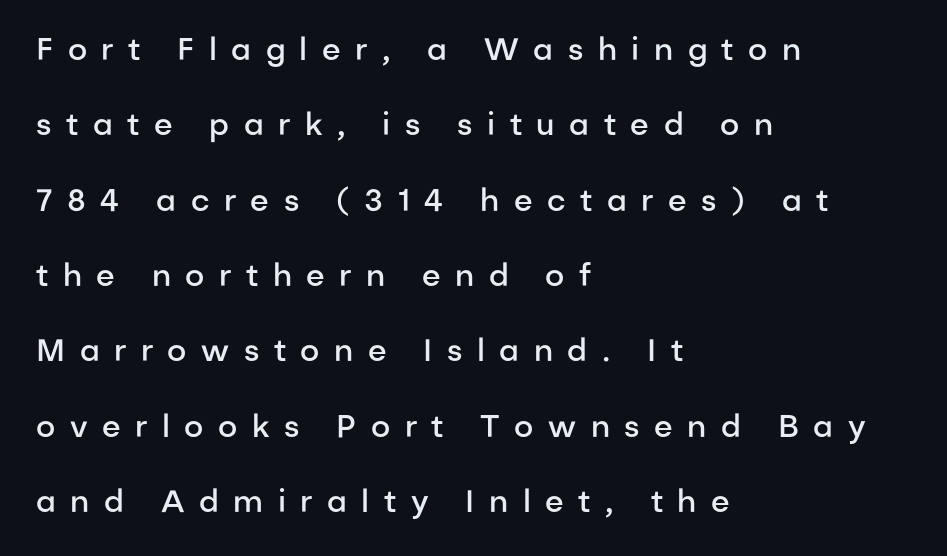
The image shows 31 px semibold sans-serif type, upright; set left-aligned, loose line spacing (2.43x), unusually wide letter spacing (+0.47 em), not underlined; low stroke contrast and a medium x-height.
